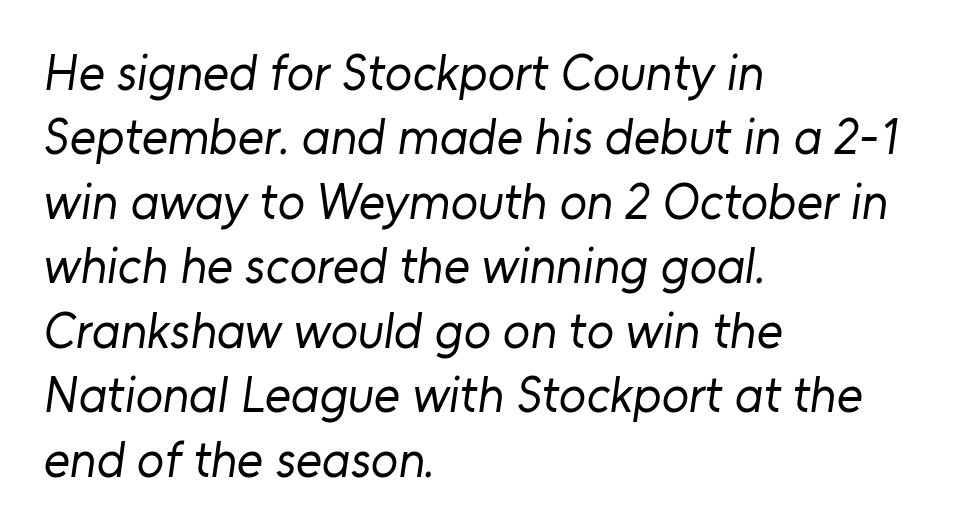
{"serif": "no", "bold": "no", "weight": "regular", "width": "normal", "stroke_contrast": "low", "x_height": "medium", "monospaced": "no", "underline": "no", "align": "left", "line_spacing": "normal", "line_spacing_ratio": 1.29, "letter_spacing": "normal", "letter_spacing_em": 0.0, "glyph_px": 50}
